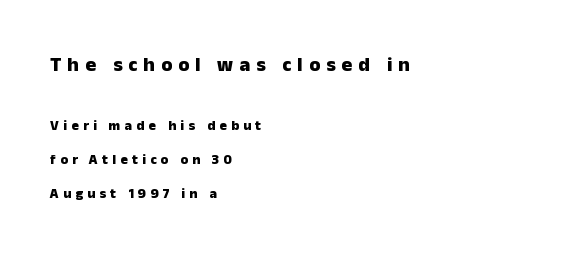
The image shows 20 px bold type, upright; set left-aligned, loose line spacing (2.43x), unusually wide letter spacing (+0.3 em), not underlined; the first (top) block is 1.43x larger.
